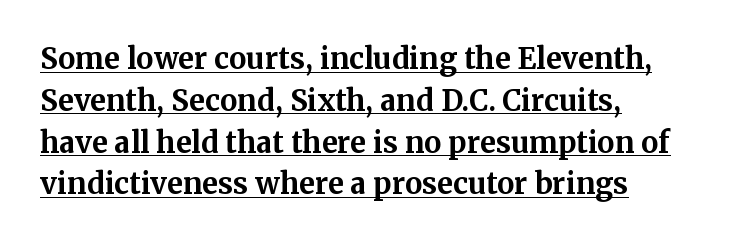
{"serif": "yes", "italic": "no", "bold": "yes", "weight": "bold", "width": "normal", "stroke_contrast": "medium", "x_height": "medium", "monospaced": "no", "underline": "yes", "align": "left", "line_spacing": "normal", "line_spacing_ratio": 1.44, "letter_spacing": "normal", "letter_spacing_em": 0.0, "glyph_px": 29}
